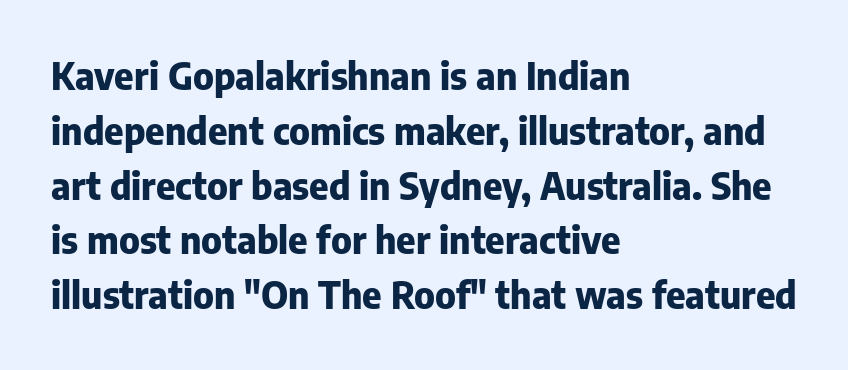
Each word holds together tightly as a unit, with standard inter-letter gaps. Is there any slant? The stems are plumb. Notice how thick the strokes are: this is what a full bold looks like. Typeset ragged right — the left edge is the straight one.
